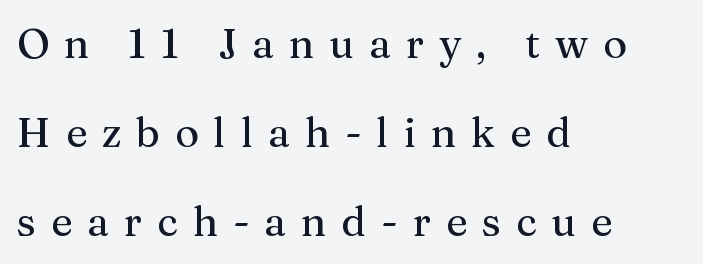
Q: Is the text italic (slanted)? A: No, it is upright.
Q: Is the typeface a serif or a sans-serif typeface? A: Serif.
Q: Is the text underlined? A: No.
Q: How is the paragraph aligned? A: Left-aligned.
Q: Is the spacing between letters normal or unusually wide? A: Unusually wide.
Q: Is the spacing between lines tight, normal or loose? A: Loose.
Q: Width (condensed, normal, or wide)? A: Normal.
Q: Stroke contrast? A: Medium.
Q: x-height? A: Medium.
Q: Monospaced? A: No.
